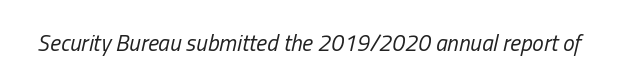
The image shows 23 px text type, italic (leaning right); set normal letter spacing, not underlined.
